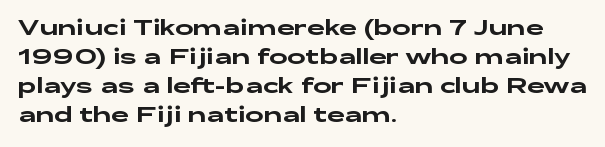
{"italic": "no", "underline": "no", "align": "left", "line_spacing": "normal", "line_spacing_ratio": 1.32, "letter_spacing": "normal", "letter_spacing_em": 0.0, "glyph_px": 22}
